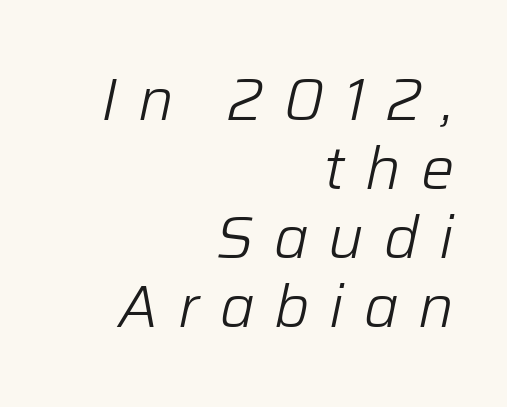
Q: Is the text bold? A: No.
Q: Is the text italic (slanted)? A: Yes, it leans right by about 12 degrees.
Q: Is the text underlined? A: No.
Q: How is the paragraph aligned? A: Right-aligned.
Q: Is the spacing between letters normal or unusually wide? A: Unusually wide.
Q: Width (condensed, normal, or wide)? A: Normal.
Q: Stroke contrast? A: Low.
Q: x-height? A: Medium.
Q: Monospaced? A: No.
